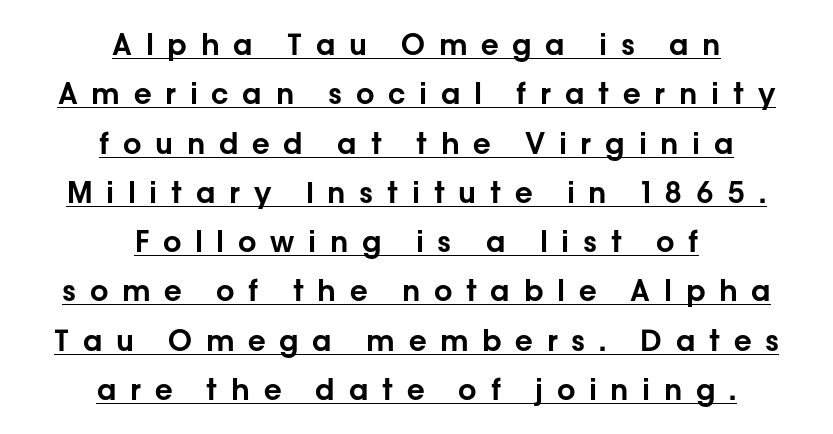
Q: Is the text italic (slanted)? A: No, it is upright.
Q: Is the typeface a serif or a sans-serif typeface? A: Sans-serif.
Q: Is the text underlined? A: Yes.
Q: How is the paragraph aligned? A: Centered.
Q: Is the spacing between letters normal or unusually wide? A: Unusually wide.
Q: Is the spacing between lines tight, normal or loose? A: Normal.
Q: Width (condensed, normal, or wide)? A: Normal.
Q: Stroke contrast? A: Low.
Q: x-height? A: Medium.
Q: Monospaced? A: No.
